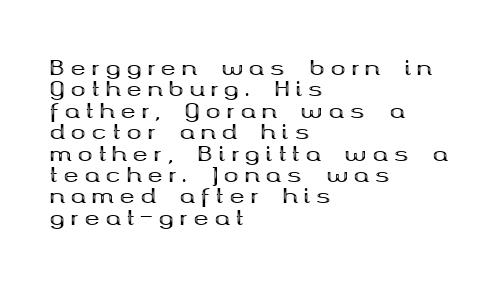
These lines stack with their left ends in a neat column. Ordinary non-slanted type is in use. How would I describe the line gaps? Narrow and economical. A dark, heavy texture on the line: the type is bold. The type is letterspaced generously, with wide tracking. This rendering features lettering with no underline.
